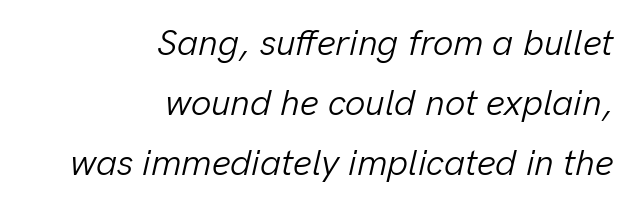
{"italic": "yes", "lean": "right", "slant_degrees": 13, "bold": "no", "weight": "light", "width": "normal", "stroke_contrast": "low", "x_height": "medium", "monospaced": "no", "underline": "no", "align": "right", "line_spacing": "normal", "line_spacing_ratio": 1.66, "letter_spacing": "normal", "letter_spacing_em": 0.0, "glyph_px": 36}
